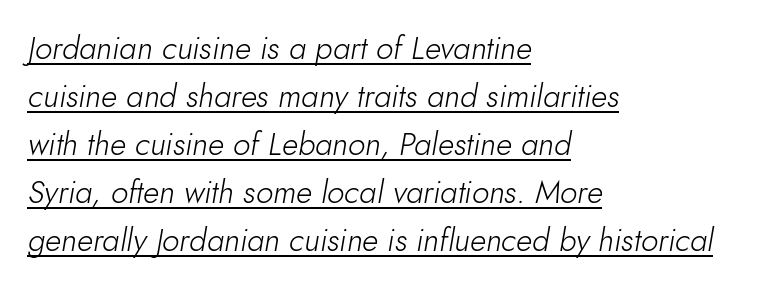
Layout note: lines flush left. Does the leading feel generous? No, just average. There is no visible air inserted between adjacent glyphs. Emphasis-style slanted type is in use. Weight: in the light-to-regular range. Spacing verdict: proportional, widths tailored to each character.
